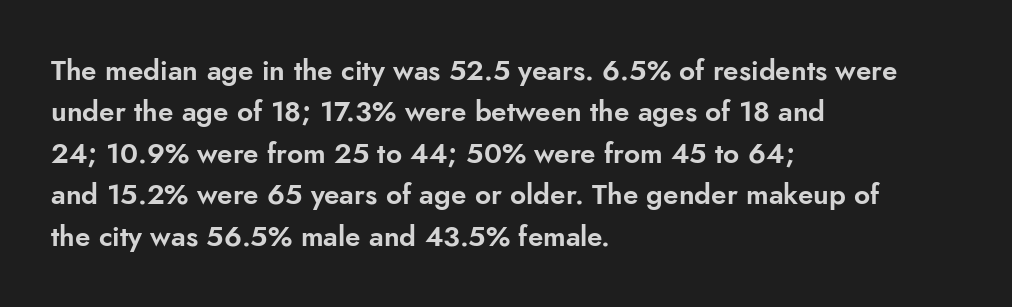
Q: Is the text italic (slanted)? A: No, it is upright.
Q: Is the typeface a serif or a sans-serif typeface? A: Sans-serif.
Q: Is the text underlined? A: No.
Q: How is the paragraph aligned? A: Left-aligned.
Q: Is the spacing between letters normal or unusually wide? A: Normal.
Q: Is the spacing between lines tight, normal or loose? A: Normal.
Q: Width (condensed, normal, or wide)? A: Normal.
Q: Stroke contrast? A: Low.
Q: x-height? A: Small.
Q: Monospaced? A: No.
